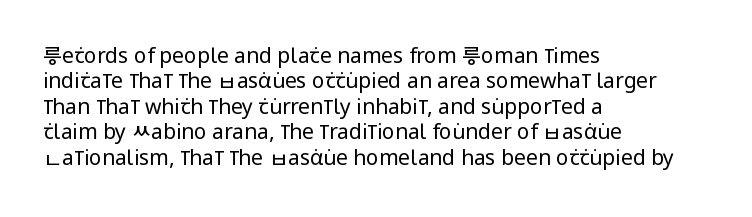
A bare baseline throughout the passage. Line beginnings align vertically; line endings do not. This sample uses plain, unmodified letter spacing. Posture: straight, roman, zero tilt. Is this a heavy cut? Hardly; it is regular or lighter.
